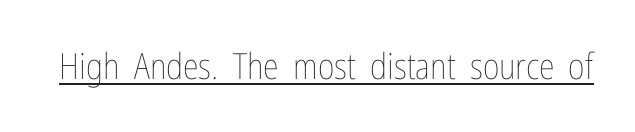
Q: Is the text bold? A: No.
Q: Is the text italic (slanted)? A: No, it is upright.
Q: Is the text underlined? A: Yes.
Q: Is the spacing between letters normal or unusually wide? A: Normal.
Q: Width (condensed, normal, or wide)? A: Condensed.
Q: Stroke contrast? A: Low.
Q: x-height? A: Medium.
Q: Monospaced? A: No.
